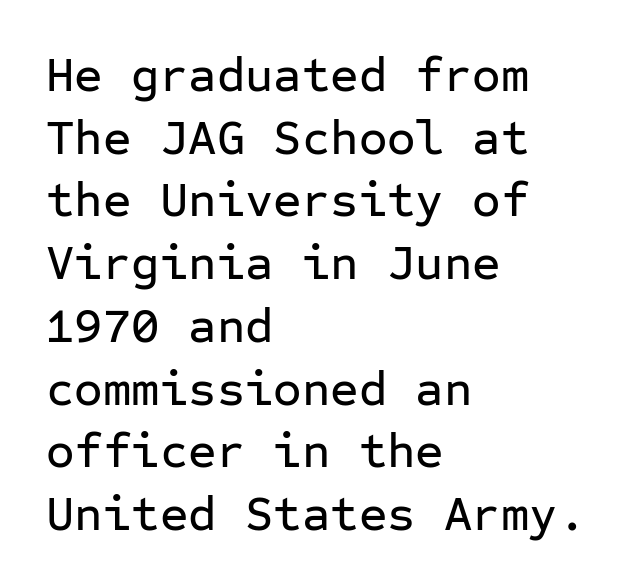
The image shows 49 px sans-serif type, upright, monospaced; set left-aligned, normal line spacing (1.28x), normal letter spacing, not underlined; low stroke contrast and a medium x-height.
